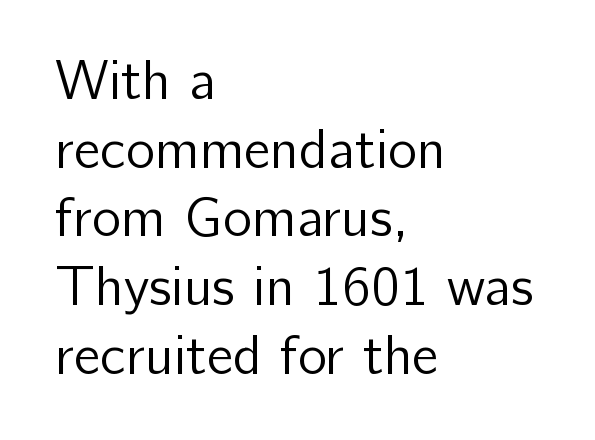
{"serif": "no", "italic": "no", "bold": "no", "weight": "regular", "width": "normal", "stroke_contrast": "low", "x_height": "medium", "monospaced": "no", "underline": "no", "align": "left", "line_spacing": "normal", "line_spacing_ratio": 1.25, "letter_spacing": "normal", "letter_spacing_em": 0.0, "glyph_px": 55}
